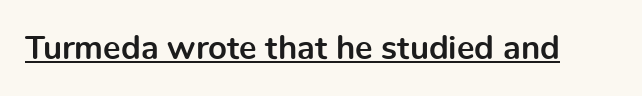
You can see a thin bar hugging the bottom of the glyphs. Ordinary non-slanted type is in use. The face used here is a sans, in the tradition of grotesques and geometrics. You could not count columns in this text — the font is proportionally spaced. Students, note that the glyphs here touch the page at normal intervals. Pretty heavy lettering here — definitely bold.
